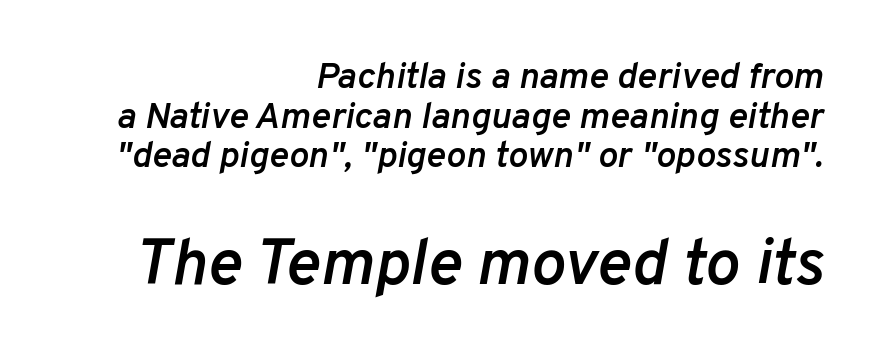
{"italic": "yes", "lean": "right", "slant_degrees": 10, "bold": "semi", "weight": "semibold", "width": "normal", "stroke_contrast": "low", "x_height": "medium", "monospaced": "no", "underline": "no", "align": "right", "line_spacing": "tight", "line_spacing_ratio": 1.07, "letter_spacing": "normal", "letter_spacing_em": 0.0, "larger_block": "second", "size_ratio": 1.76, "glyph_px": 65}
